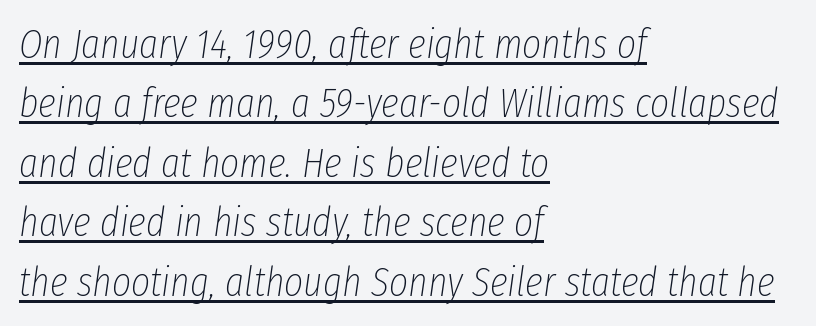
The lines sit at an ordinary, default distance from one another. What stands out about the letter spacing? Nothing — it is the standard amount. The face used here is proportionally spaced, like ordinary book or web type. The axis of the letterforms is tilted away from vertical.
